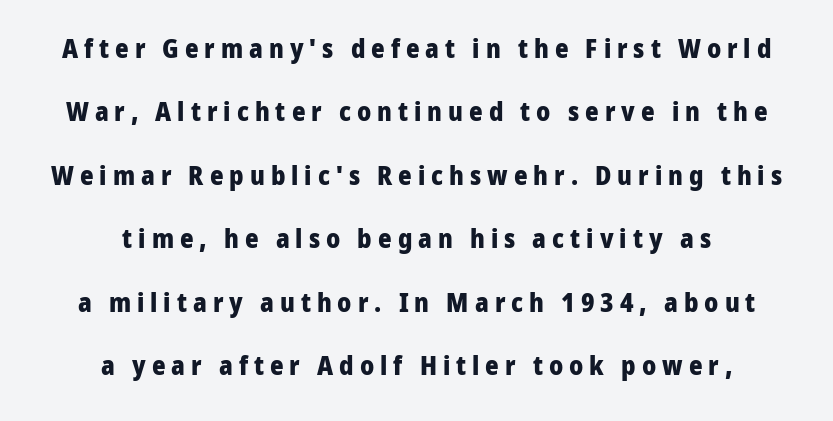
Q: Is the text bold? A: Yes.
Q: Is the text italic (slanted)? A: No, it is upright.
Q: Is the text underlined? A: No.
Q: How is the paragraph aligned? A: Centered.
Q: Is the spacing between letters normal or unusually wide? A: Unusually wide.
Q: Is the spacing between lines tight, normal or loose? A: Loose.
